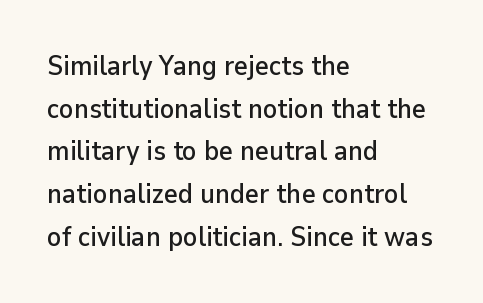
{"italic": "no", "underline": "no", "align": "left", "line_spacing": "normal", "line_spacing_ratio": 1.58, "letter_spacing": "normal", "letter_spacing_em": 0.0, "glyph_px": 27}
